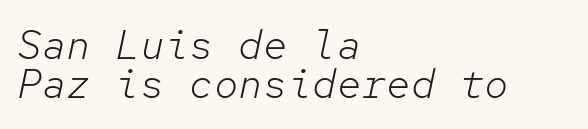
The image shows 41 px light type, italic (leaning right), monospaced; set left-aligned, tight line spacing (0.96x), normal letter spacing, not underlined; low stroke contrast and a medium x-height.
